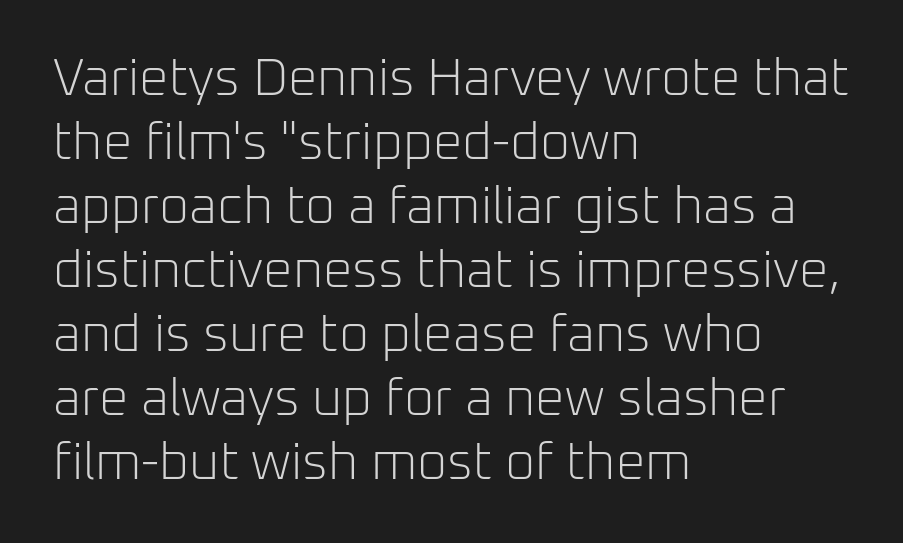
{"serif": "no", "italic": "no", "bold": "no", "weight": "light", "width": "normal", "stroke_contrast": "low", "x_height": "medium", "monospaced": "no", "underline": "no", "align": "left", "line_spacing_ratio": 1.23, "letter_spacing": "normal", "letter_spacing_em": 0.0, "glyph_px": 52}
